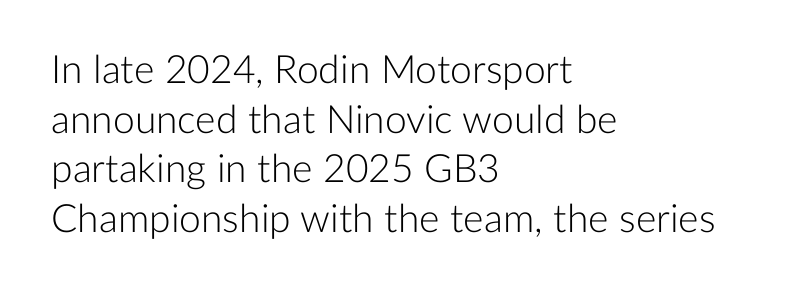
The image shows 39 px light sans-serif type, upright; set left-aligned, normal line spacing (1.27x), normal letter spacing, not underlined; low stroke contrast and a medium x-height.
